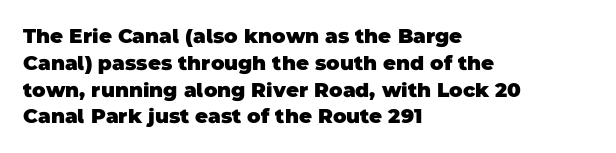
The image shows 20 px bold type; set left-aligned, normal line spacing (1.34x), normal letter spacing, not underlined.
